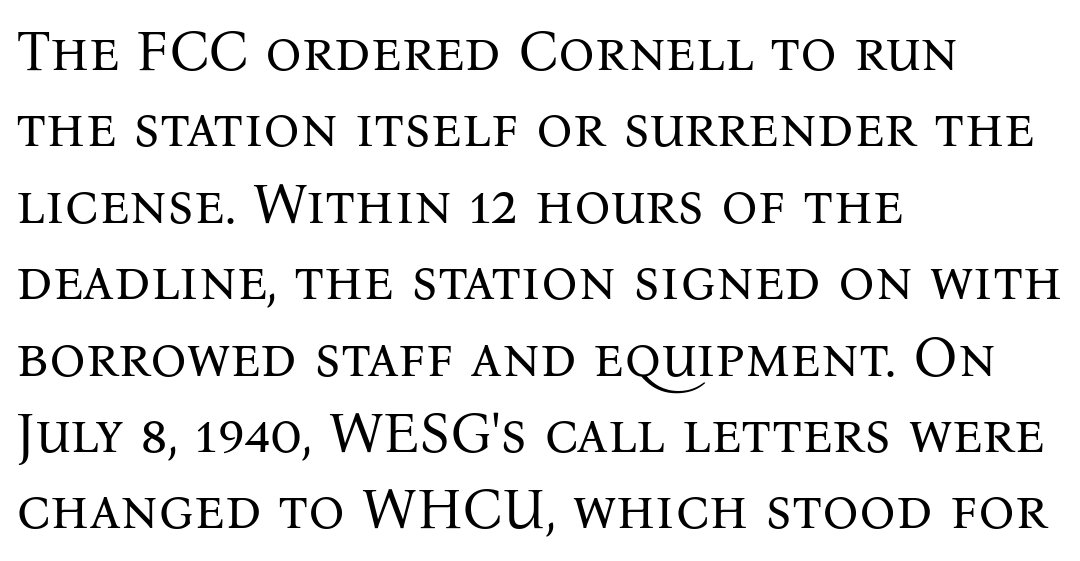
A classic flush-left, rag-right setting is used for this passage. Compared with typical paragraphs, the rows here are spaced about the same. The rendering keeps characters at their native spacing. Heft: none added — not bold. The designer went with a serif here, giving each stem small feet.
